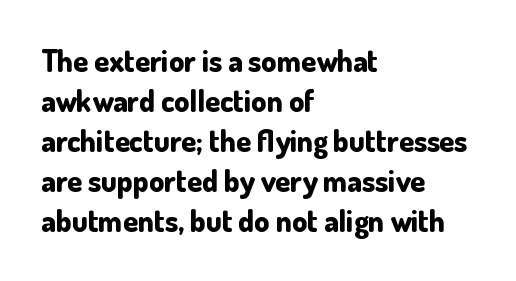
{"serif": "no", "italic": "no", "bold": "yes", "weight": "bold", "width": "normal", "stroke_contrast": "low", "x_height": "small", "monospaced": "no", "underline": "no", "align": "left", "line_spacing": "normal", "line_spacing_ratio": 1.33, "letter_spacing": "normal", "letter_spacing_em": 0.0, "glyph_px": 30}
